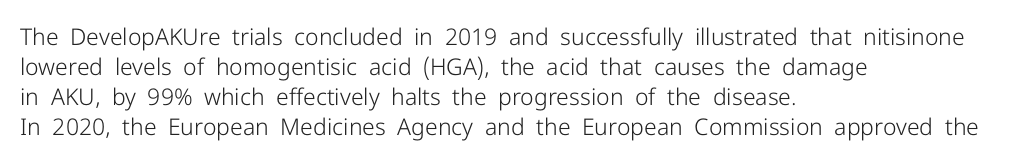
The image shows 23 px text type, upright; set left-aligned, normal line spacing (1.31x), normal letter spacing, not underlined.
